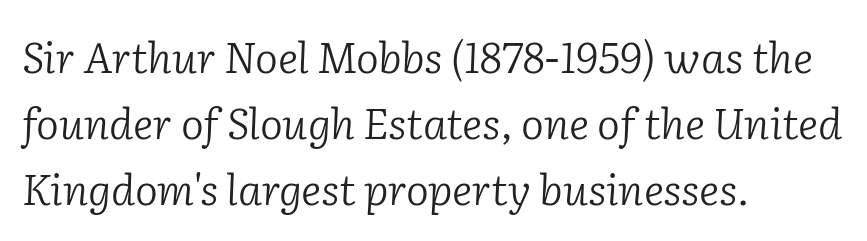
Q: Is the text bold? A: No.
Q: Is the text italic (slanted)? A: Yes, it leans right by about 2 degrees.
Q: Is the typeface a serif or a sans-serif typeface? A: Serif.
Q: Is the text underlined? A: No.
Q: How is the paragraph aligned? A: Left-aligned.
Q: Is the spacing between letters normal or unusually wide? A: Normal.
Q: Is the spacing between lines tight, normal or loose? A: Normal.
Q: Width (condensed, normal, or wide)? A: Normal.
Q: Stroke contrast? A: Low.
Q: x-height? A: Medium.
Q: Monospaced? A: No.
